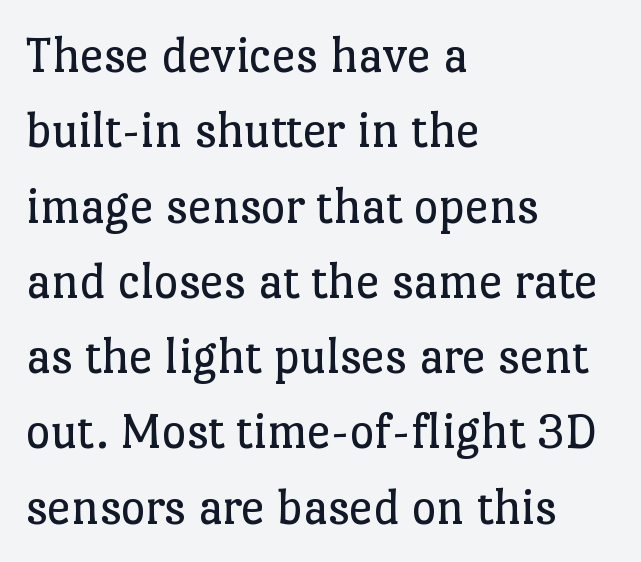
Q: Is the text bold? A: No.
Q: Is the text italic (slanted)? A: No, it is upright.
Q: Is the typeface a serif or a sans-serif typeface? A: Serif.
Q: Is the text underlined? A: No.
Q: How is the paragraph aligned? A: Left-aligned.
Q: Is the spacing between letters normal or unusually wide? A: Normal.
Q: Is the spacing between lines tight, normal or loose? A: Normal.
Q: Width (condensed, normal, or wide)? A: Normal.
Q: Stroke contrast? A: Low.
Q: x-height? A: Medium.
Q: Monospaced? A: No.
